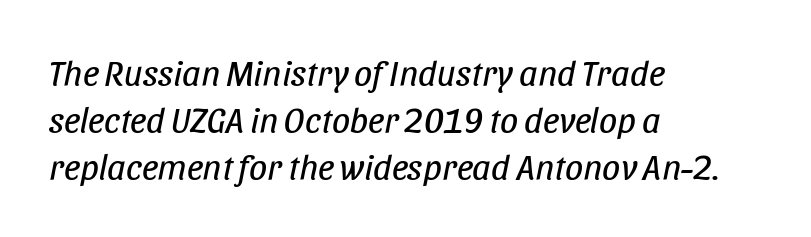
{"italic": "yes", "lean": "right", "slant_degrees": 11, "bold": "no", "weight": "regular", "width": "condensed", "stroke_contrast": "low", "x_height": "large", "monospaced": "no", "underline": "no", "align": "left", "line_spacing": "normal", "line_spacing_ratio": 1.31, "letter_spacing": "normal", "letter_spacing_em": 0.0, "glyph_px": 36}
